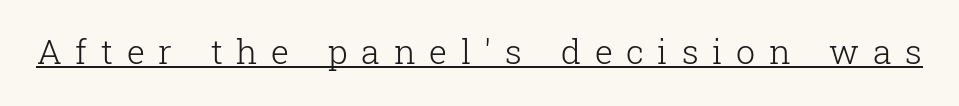
Is there an underline? Yes — a line sits under the letters. Is this a fixed-width face? No — the glyphs have proportional, varying widths. The weight tops out at a normal text grade. Tracking value appears strongly positive — letters spread wide. Upright lettering throughout.
